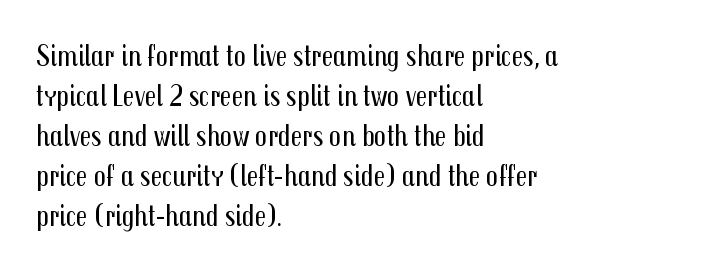
The image shows 30 px regular-weight, condensed sans-serif type, upright; set left-aligned, normal line spacing (1.33x), normal letter spacing, not underlined; medium stroke contrast and a medium x-height.
